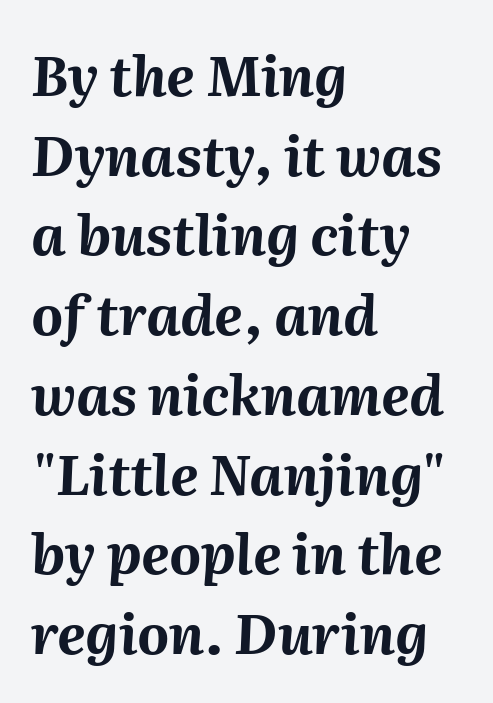
Q: Is the text bold? A: Yes.
Q: Is the text italic (slanted)? A: Yes, it leans right by about 2 degrees.
Q: Is the text underlined? A: No.
Q: How is the paragraph aligned? A: Left-aligned.
Q: Is the spacing between letters normal or unusually wide? A: Normal.
Q: Is the spacing between lines tight, normal or loose? A: Normal.
Q: Width (condensed, normal, or wide)? A: Normal.
Q: Stroke contrast? A: Medium.
Q: x-height? A: Medium.
Q: Monospaced? A: No.
